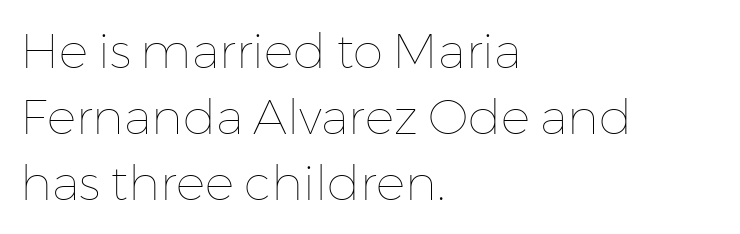
{"italic": "no", "bold": "no", "weight": "thin", "width": "normal", "stroke_contrast": "low", "x_height": "medium", "monospaced": "no", "underline": "no", "align": "left", "line_spacing": "normal", "line_spacing_ratio": 1.35, "letter_spacing": "normal", "letter_spacing_em": 0.0, "glyph_px": 49}
